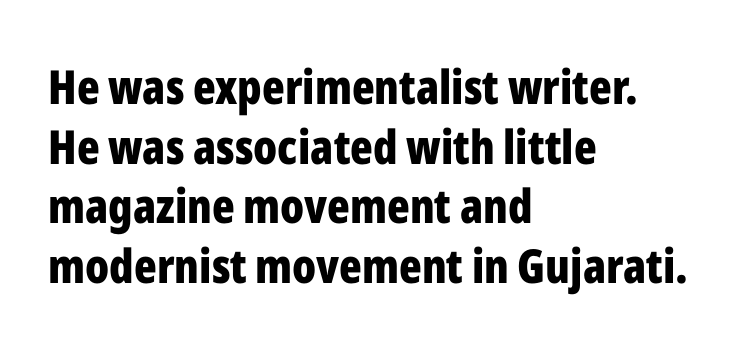
Q: Is the text bold? A: Yes.
Q: Is the text italic (slanted)? A: No, it is upright.
Q: Is the typeface a serif or a sans-serif typeface? A: Sans-serif.
Q: Is the text underlined? A: No.
Q: How is the paragraph aligned? A: Left-aligned.
Q: Is the spacing between letters normal or unusually wide? A: Normal.
Q: Is the spacing between lines tight, normal or loose? A: Normal.
Q: Width (condensed, normal, or wide)? A: Condensed.
Q: Stroke contrast? A: Low.
Q: x-height? A: Medium.
Q: Monospaced? A: No.
